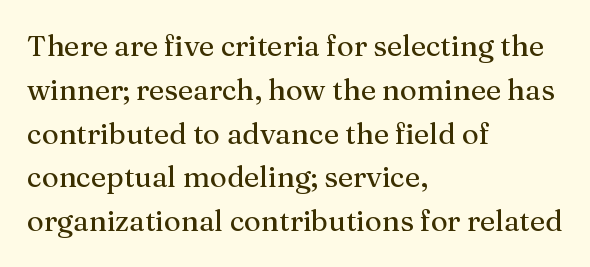
Q: Is the text italic (slanted)? A: No, it is upright.
Q: Is the typeface a serif or a sans-serif typeface? A: Serif.
Q: Is the text underlined? A: No.
Q: How is the paragraph aligned? A: Left-aligned.
Q: Is the spacing between letters normal or unusually wide? A: Normal.
Q: Is the spacing between lines tight, normal or loose? A: Normal.
Q: Width (condensed, normal, or wide)? A: Normal.
Q: Stroke contrast? A: Medium.
Q: x-height? A: Medium.
Q: Monospaced? A: No.
